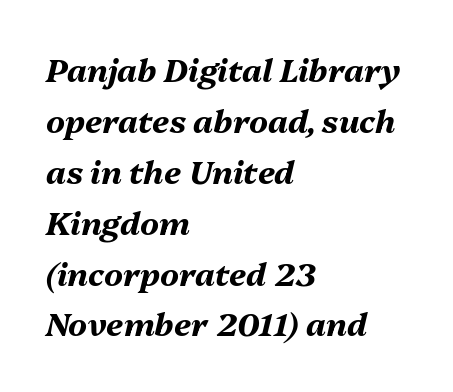
Q: Is the text bold? A: Yes.
Q: Is the text italic (slanted)? A: Yes, it leans right by about 13 degrees.
Q: Is the text underlined? A: No.
Q: How is the paragraph aligned? A: Left-aligned.
Q: Is the spacing between letters normal or unusually wide? A: Normal.
Q: Is the spacing between lines tight, normal or loose? A: Normal.
Q: Width (condensed, normal, or wide)? A: Normal.
Q: Stroke contrast? A: Medium.
Q: x-height? A: Medium.
Q: Monospaced? A: No.
